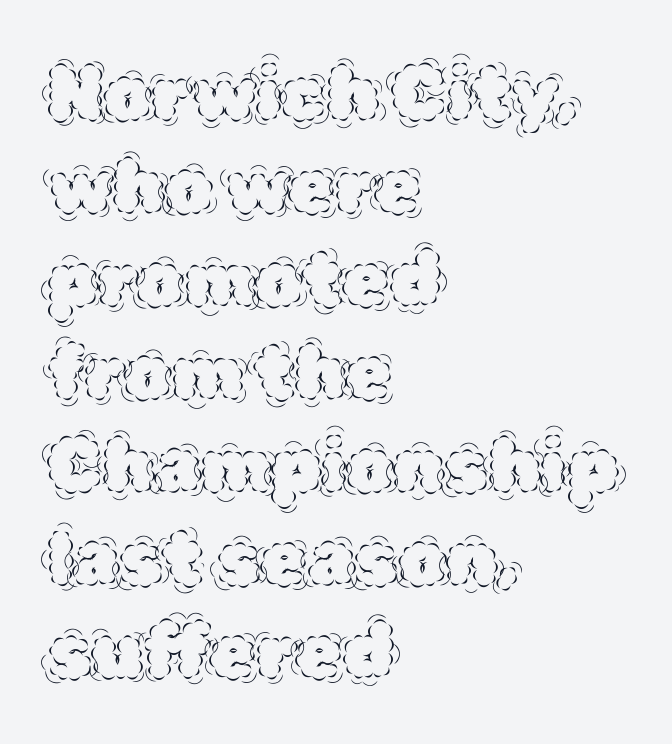
{"italic": "no", "bold": "no", "weight": "thin", "width": "normal", "x_height": "large", "monospaced": "no", "underline": "no", "align": "left", "line_spacing_ratio": 1.24, "letter_spacing": "normal", "letter_spacing_em": 0.0, "glyph_px": 75}
